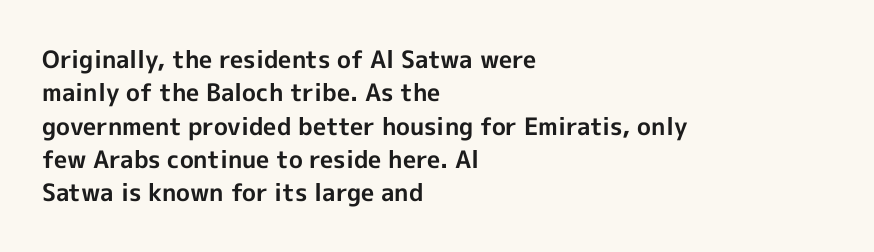
You can tell it's not italic because the verticals are truly vertical. Descender tails drop into unmarked territory. Baseline-to-baseline distance is the conventional proportion of letter height. Nobody touched the tracking dial on this one. Thick stems and heavy bowls — unmistakably bold. One-word summary of the alignment: left.
